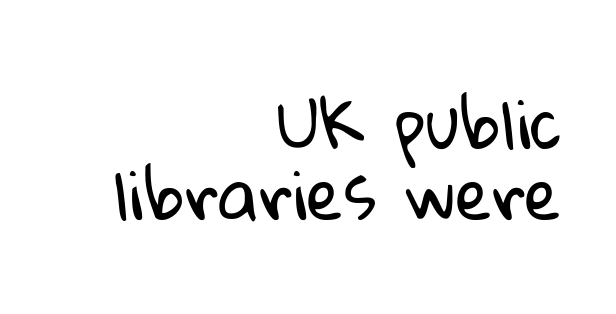
The image shows 67 px regular-weight sans-serif type; set right-aligned, tight line spacing (1.06x), normal letter spacing, not underlined; low stroke contrast and a medium x-height.
